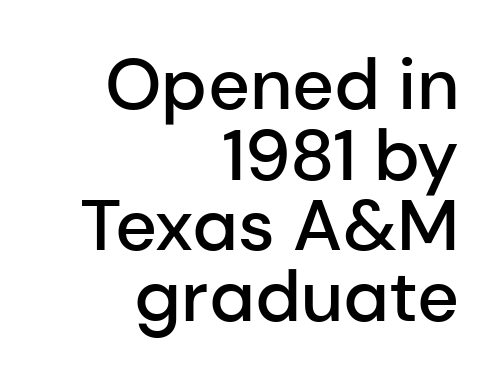
Q: Is the text bold? A: Semi-bold.
Q: Is the text italic (slanted)? A: No, it is upright.
Q: Is the typeface a serif or a sans-serif typeface? A: Sans-serif.
Q: Is the text underlined? A: No.
Q: How is the paragraph aligned? A: Right-aligned.
Q: Is the spacing between letters normal or unusually wide? A: Normal.
Q: Is the spacing between lines tight, normal or loose? A: Tight.
Q: Width (condensed, normal, or wide)? A: Normal.
Q: Stroke contrast? A: Low.
Q: x-height? A: Medium.
Q: Monospaced? A: No.
